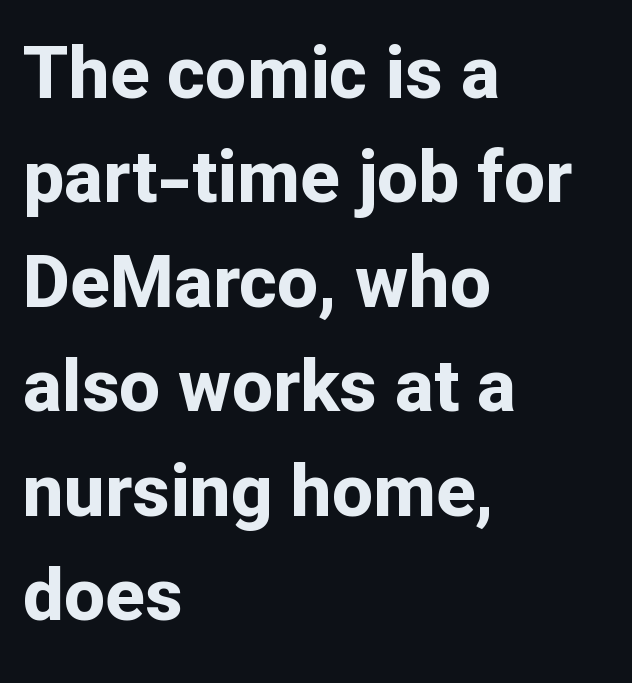
The image shows 73 px bold sans-serif type, upright; set left-aligned, normal line spacing (1.43x), normal letter spacing, not underlined; low stroke contrast and a medium x-height.
